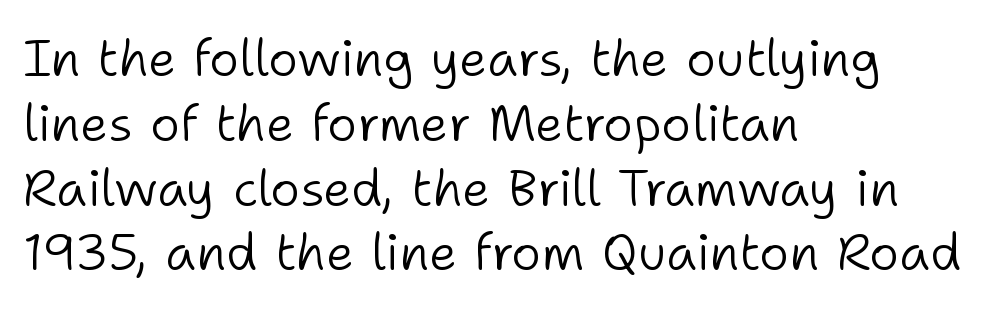
Bold? No — there's no thickening of the strokes. The lettering holds an erect, upright posture throughout. Is this a fixed-width face? No — the glyphs have proportional, varying widths. Baseline-to-baseline distance is the conventional proportion of letter height. The text block is weighted toward the left margin, trailing off unevenly rightward. Serifs: no, the terminals of the letterforms are clean.
